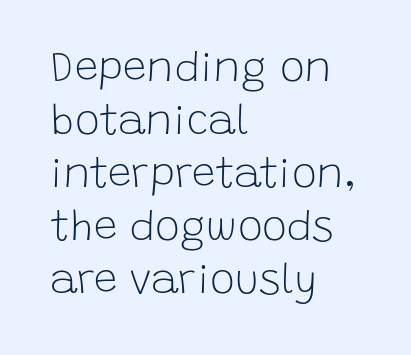
{"serif": "no", "italic": "no", "bold": "no", "weight": "light", "width": "normal", "stroke_contrast": "low", "x_height": "large", "monospaced": "no", "underline": "no", "align": "left", "line_spacing": "normal", "line_spacing_ratio": 1.26, "letter_spacing": "normal", "letter_spacing_em": 0.0, "glyph_px": 42}
